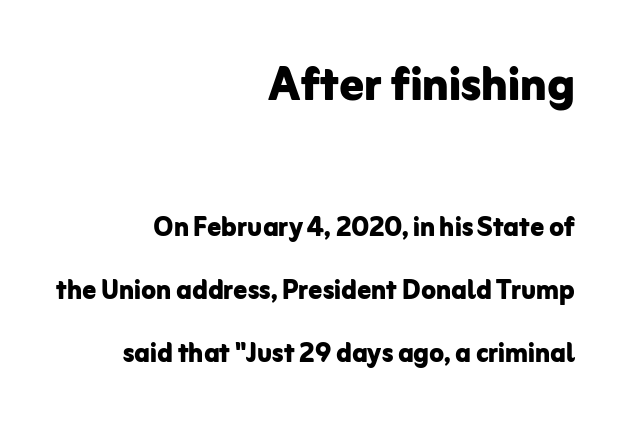
Q: Is the text bold? A: Yes.
Q: Is the text italic (slanted)? A: No, it is upright.
Q: Is the typeface a serif or a sans-serif typeface? A: Sans-serif.
Q: Is the text underlined? A: No.
Q: How is the paragraph aligned? A: Right-aligned.
Q: Is the spacing between letters normal or unusually wide? A: Normal.
Q: Which block of text is set in a larger size, the first (top) or the second (bottom)? A: The first (top) one.
Q: Width (condensed, normal, or wide)? A: Normal.
Q: Stroke contrast? A: Low.
Q: x-height? A: Medium.
Q: Monospaced? A: No.
